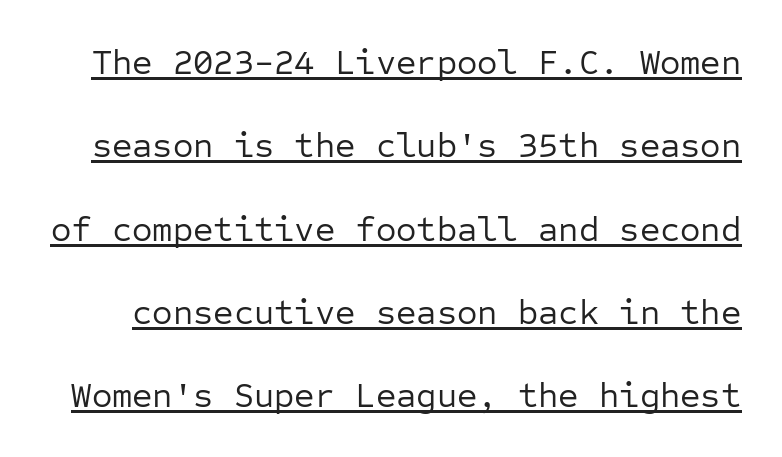
The image shows 35 px regular-weight sans-serif type, upright, monospaced; set loose line spacing (2.38x), normal letter spacing, underlined; low stroke contrast and a medium x-height.
